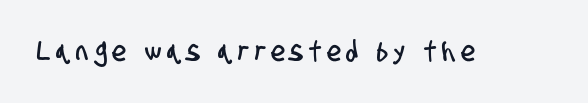
The image shows 28 px condensed sans-serif type; set unusually wide letter spacing (+0.21 em), not underlined; low stroke contrast and a large x-height.
